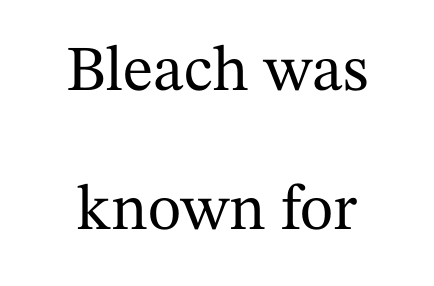
The horizontal fit of the characters is conventional and even. Notice how the stems are strictly vertical — no italics here. A typesetter would call this proportional, since set widths differ per character. Letterform terminals end in serifs throughout the passage. Widely set lines give the paragraph a tall, airy silhouette. Underline: absent.
